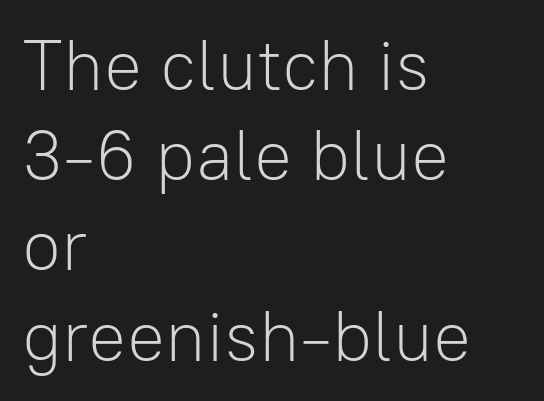
Look at the bottom of the vertical strokes: they stop flat, with no serifs. On a weight scale, this lands at 450 or below. The tracking reads as untouched default to a designer's eye. Tall strokes in this sample are plumb rather than angled. Regarding leading, the lines here are spaced in the standard way.
